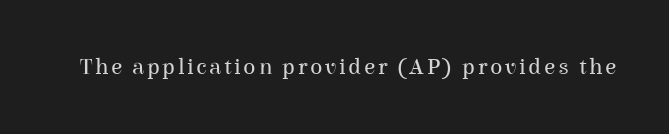
The image shows 23 px text type, upright; set not underlined.
